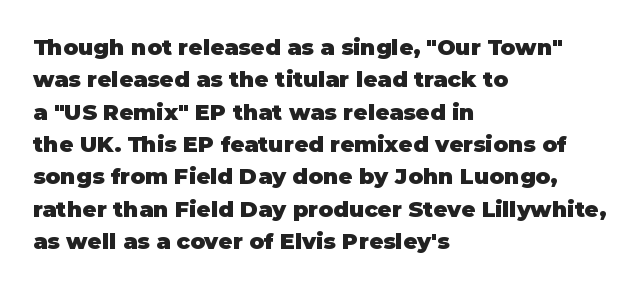
This block has exactly the height ordinary leading produces. A roman cut, with each character standing at attention. Typesetter's note: full bold, strokes at maximum text heaviness. The rendering anchors every line to the left-hand side.
